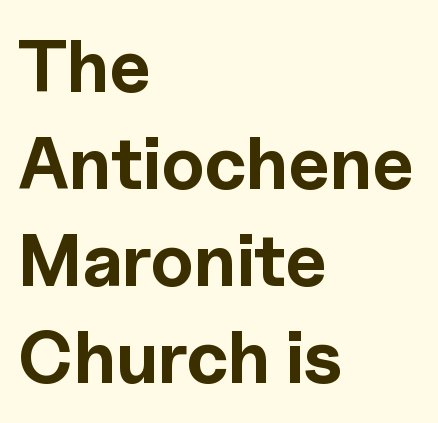
Nobody drew a line under any word here. Spacing verdict: proportional, widths tailored to each character. Evenly set lines give the paragraph a standard silhouette. No italicization has been applied; the sample stays upright. Tracking value appears to be zero — textbook default spacing.
